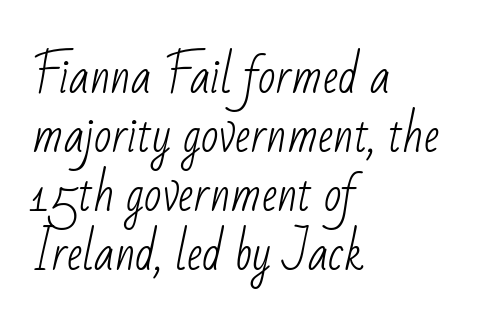
{"serif": "no", "bold": "no", "weight": "light", "width": "condensed", "stroke_contrast": "low", "x_height": "small", "monospaced": "no", "underline": "no", "align": "left", "line_spacing": "normal", "line_spacing_ratio": 1.28, "letter_spacing": "normal", "letter_spacing_em": 0.0, "glyph_px": 46}
